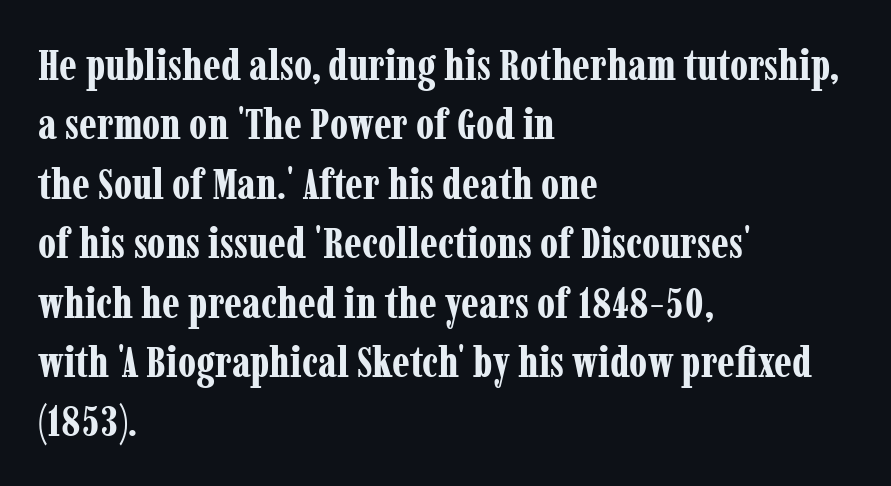
{"serif": "yes", "italic": "no", "bold": "yes", "weight": "bold", "width": "condensed", "stroke_contrast": "low", "x_height": "medium", "monospaced": "no", "underline": "no", "align": "left", "line_spacing": "normal", "line_spacing_ratio": 1.35, "letter_spacing": "normal", "letter_spacing_em": 0.0, "glyph_px": 44}
